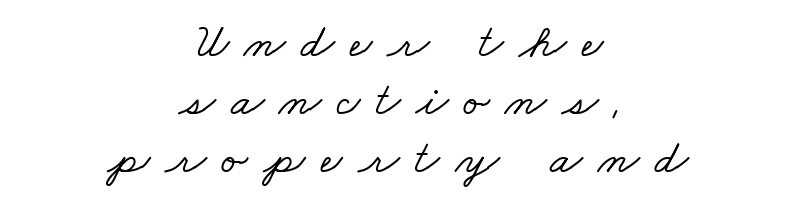
Q: Is the typeface a serif or a sans-serif typeface? A: Serif.
Q: Is the text underlined? A: No.
Q: How is the paragraph aligned? A: Centered.
Q: Is the spacing between letters normal or unusually wide? A: Unusually wide.
Q: Width (condensed, normal, or wide)? A: Wide.
Q: Stroke contrast? A: Low.
Q: x-height? A: Small.
Q: Monospaced? A: No.
